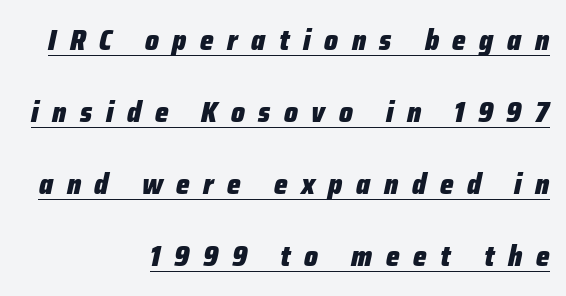
Q: Is the text bold? A: Yes.
Q: Is the text italic (slanted)? A: Yes, it leans right by about 12 degrees.
Q: Is the text underlined? A: Yes.
Q: How is the paragraph aligned? A: Right-aligned.
Q: Is the spacing between letters normal or unusually wide? A: Unusually wide.
Q: Is the spacing between lines tight, normal or loose? A: Loose.
Q: Width (condensed, normal, or wide)? A: Condensed.
Q: Stroke contrast? A: Low.
Q: x-height? A: Medium.
Q: Monospaced? A: No.
